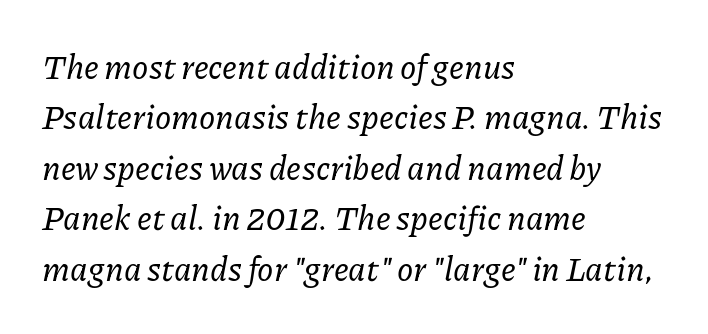
Q: Is the text italic (slanted)? A: Yes, it leans right by about 11 degrees.
Q: Is the typeface a serif or a sans-serif typeface? A: Serif.
Q: Is the text underlined? A: No.
Q: How is the paragraph aligned? A: Left-aligned.
Q: Is the spacing between letters normal or unusually wide? A: Normal.
Q: Is the spacing between lines tight, normal or loose? A: Normal.
Q: Width (condensed, normal, or wide)? A: Normal.
Q: Stroke contrast? A: Low.
Q: x-height? A: Medium.
Q: Monospaced? A: No.
